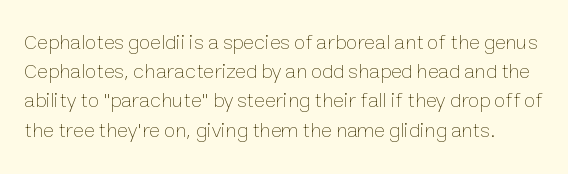
{"italic": "no", "bold": "no", "underline": "no", "line_spacing": "normal", "line_spacing_ratio": 1.39, "letter_spacing": "normal", "letter_spacing_em": 0.0, "glyph_px": 21}
